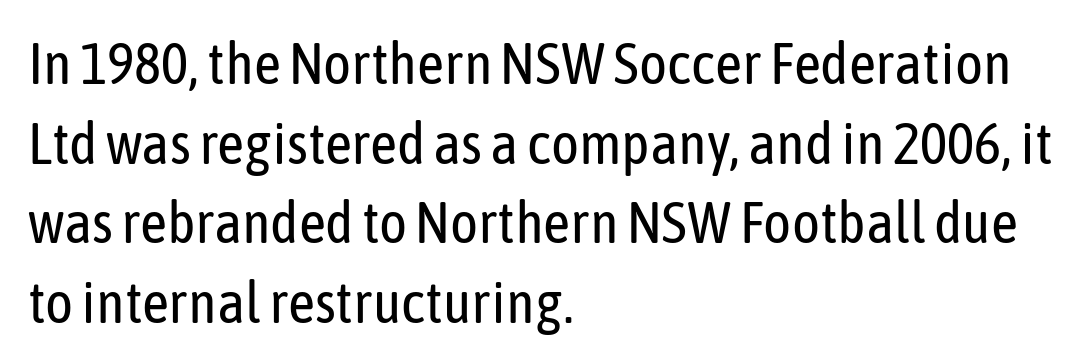
The image shows 59 px regular-weight, condensed sans-serif type, upright; set left-aligned, normal line spacing (1.35x), normal letter spacing, not underlined; low stroke contrast and a medium x-height.
